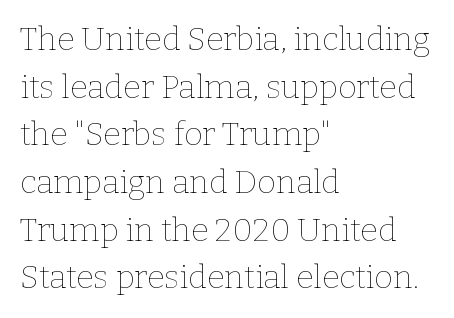
Horizontal bands of white between lines are of average thickness. Is the block centered? No — it sits flush against the left margin. These lines are rendered in a variable-pitch font. Just letters on the line, the space beneath them empty. The letters sit at their default tracking, neither squeezed nor spread.
